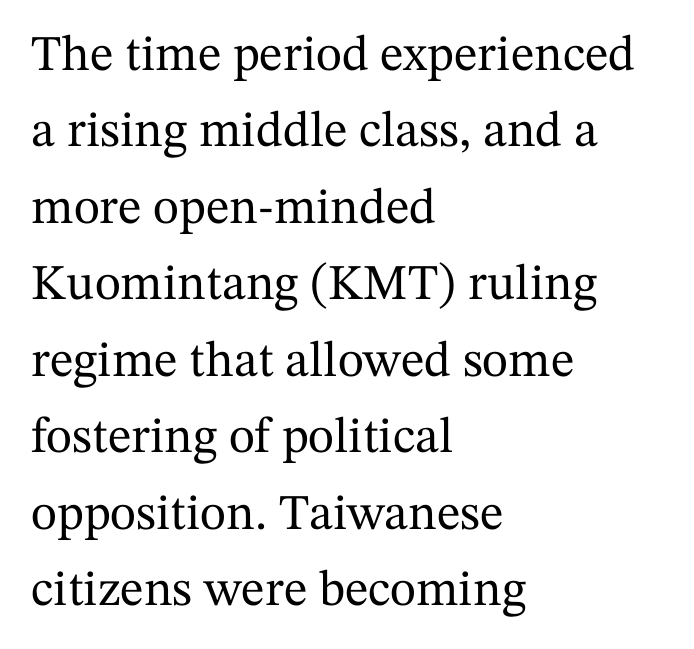
{"serif": "yes", "italic": "no", "width": "normal", "stroke_contrast": "medium", "x_height": "medium", "monospaced": "no", "underline": "no", "align": "left", "line_spacing": "normal", "line_spacing_ratio": 1.53, "letter_spacing": "normal", "letter_spacing_em": 0.0, "glyph_px": 50}
